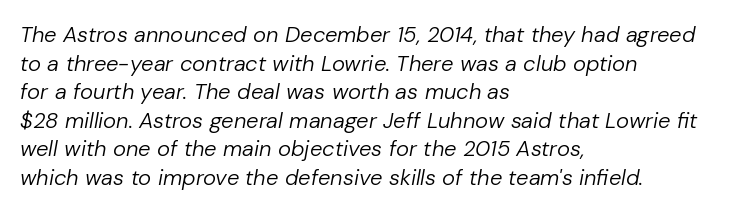
These lines were composed using italics. Successive baselines arrive at the customary interval. The strip under each line holds only bare page. Bold? No — there's no thickening of the strokes. Inter-character spacing is left at the font's built-in metrics. Alignment: flush left.
